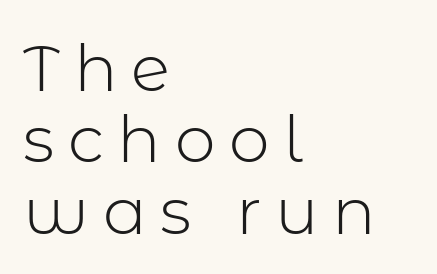
{"serif": "no", "italic": "no", "bold": "no", "weight": "light", "width": "normal", "stroke_contrast": "low", "x_height": "medium", "monospaced": "no", "underline": "no", "align": "left", "line_spacing": "tight", "line_spacing_ratio": 1.1, "letter_spacing": "wide", "letter_spacing_em": 0.21, "glyph_px": 65}
